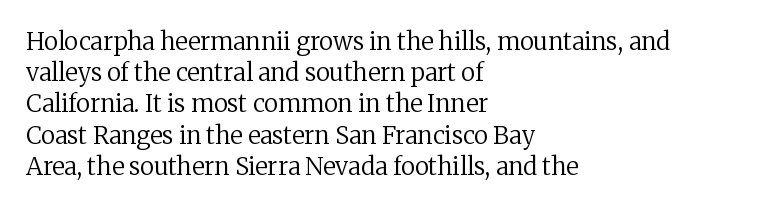
Q: Is the text bold? A: No.
Q: Is the text italic (slanted)? A: No, it is upright.
Q: Is the text underlined? A: No.
Q: How is the paragraph aligned? A: Left-aligned.
Q: Is the spacing between letters normal or unusually wide? A: Normal.
Q: Is the spacing between lines tight, normal or loose? A: Normal.
